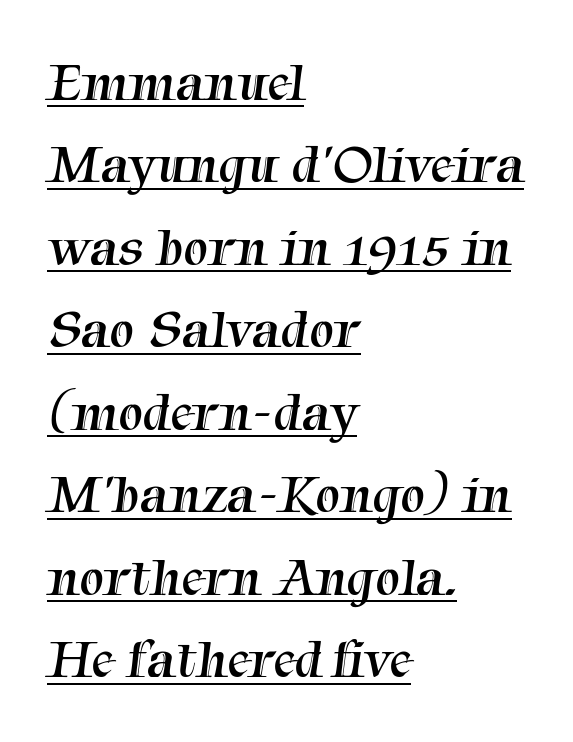
Q: Is the text bold? A: No.
Q: Is the typeface a serif or a sans-serif typeface? A: Serif.
Q: Is the text underlined? A: Yes.
Q: How is the paragraph aligned? A: Left-aligned.
Q: Is the spacing between letters normal or unusually wide? A: Normal.
Q: Is the spacing between lines tight, normal or loose? A: Normal.
Q: Width (condensed, normal, or wide)? A: Normal.
Q: Stroke contrast? A: Medium.
Q: x-height? A: Medium.
Q: Monospaced? A: No.
